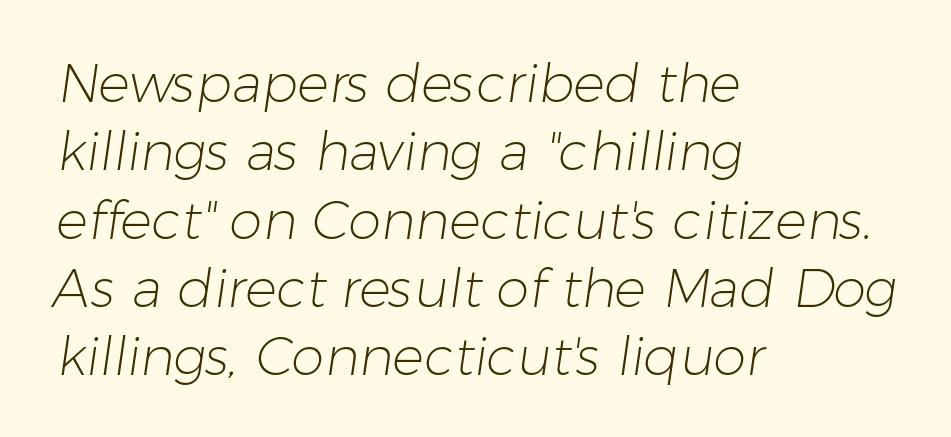
Think of a printed novel: that variable character pitch is what you see here. Stems and bowls with no extra thickness — not bold. The block of text has a typical density, with ordinary space between rows. Descender tails drop into unmarked territory. Left-aligned paragraph, ragged on the right. What kind of face is this? One without serifs — a sans.
